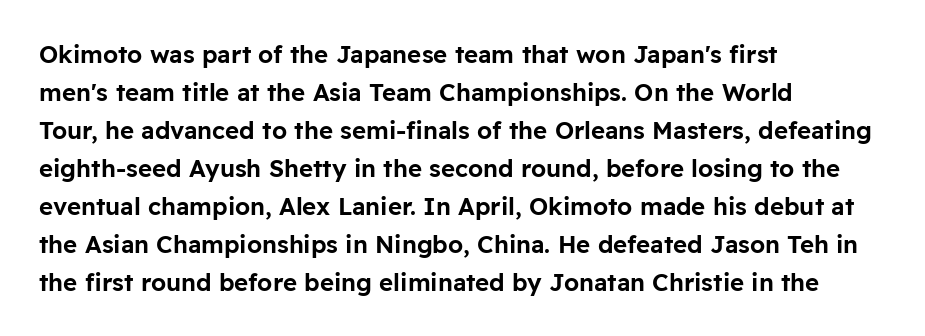
{"italic": "no", "underline": "no", "align": "left", "line_spacing": "normal", "line_spacing_ratio": 1.58, "letter_spacing": "normal", "letter_spacing_em": 0.0, "glyph_px": 24}
